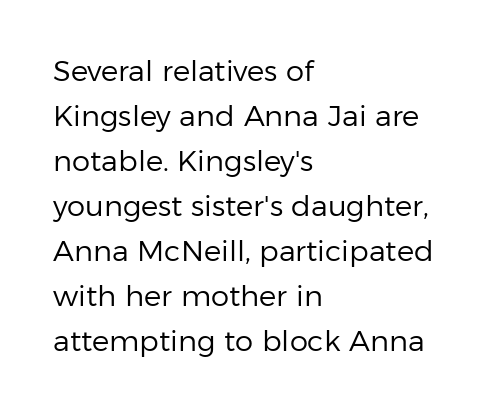
This is roman type, the default non-slanted kind. Character widths vary here, with narrow letters taking less room than wide ones. Is this a heavy cut? Hardly; it is regular or lighter. You could call the tracking neutral — neither tight nor loose. Unmarked baselines from the first word to the last. The vertical gap from one line to the next is medium.
